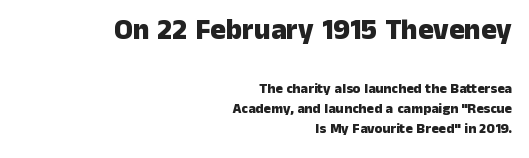
Q: Is the text bold? A: Yes.
Q: Is the text italic (slanted)? A: No, it is upright.
Q: Is the typeface a serif or a sans-serif typeface? A: Sans-serif.
Q: Is the text underlined? A: No.
Q: How is the paragraph aligned? A: Right-aligned.
Q: Is the spacing between letters normal or unusually wide? A: Normal.
Q: Is the spacing between lines tight, normal or loose? A: Normal.
Q: Which block of text is set in a larger size, the first (top) or the second (bottom)? A: The first (top) one.
Q: Width (condensed, normal, or wide)? A: Normal.
Q: Stroke contrast? A: Low.
Q: x-height? A: Medium.
Q: Monospaced? A: No.
